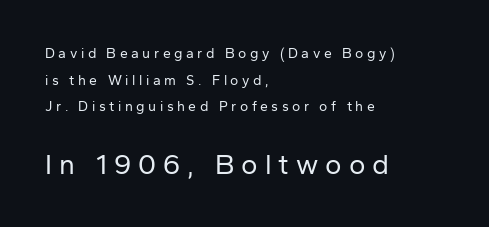
The image shows 28 px regular-weight sans-serif type, upright; set left-aligned, loose line spacing (1.91x), unusually wide letter spacing (+0.25 em), not underlined; the second (bottom) block is 2.0x larger; low stroke contrast and a medium x-height.
